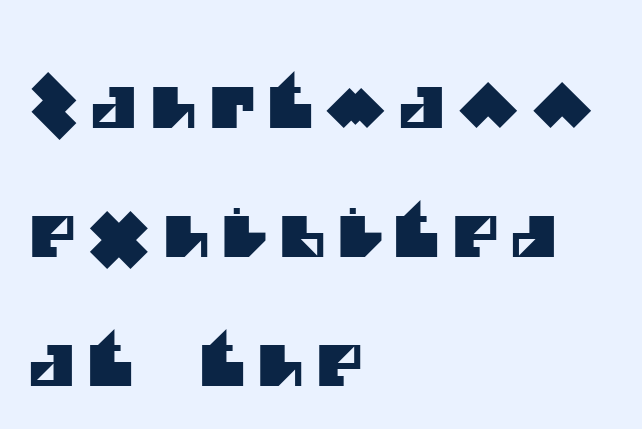
Q: Is the typeface a serif or a sans-serif typeface? A: Sans-serif.
Q: Is the text underlined? A: No.
Q: How is the paragraph aligned? A: Left-aligned.
Q: Is the spacing between letters normal or unusually wide? A: Unusually wide.
Q: Is the spacing between lines tight, normal or loose? A: Loose.
Q: Width (condensed, normal, or wide)? A: Normal.
Q: Stroke contrast? A: Medium.
Q: x-height? A: Large.
Q: Monospaced? A: No.
